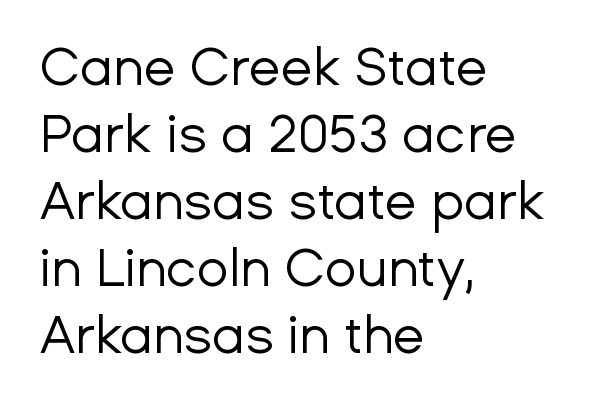
{"serif": "no", "italic": "no", "bold": "no", "weight": "regular", "width": "normal", "stroke_contrast": "low", "x_height": "medium", "monospaced": "no", "underline": "no", "align": "left", "line_spacing": "normal", "line_spacing_ratio": 1.29, "letter_spacing": "normal", "letter_spacing_em": 0.0, "glyph_px": 52}
